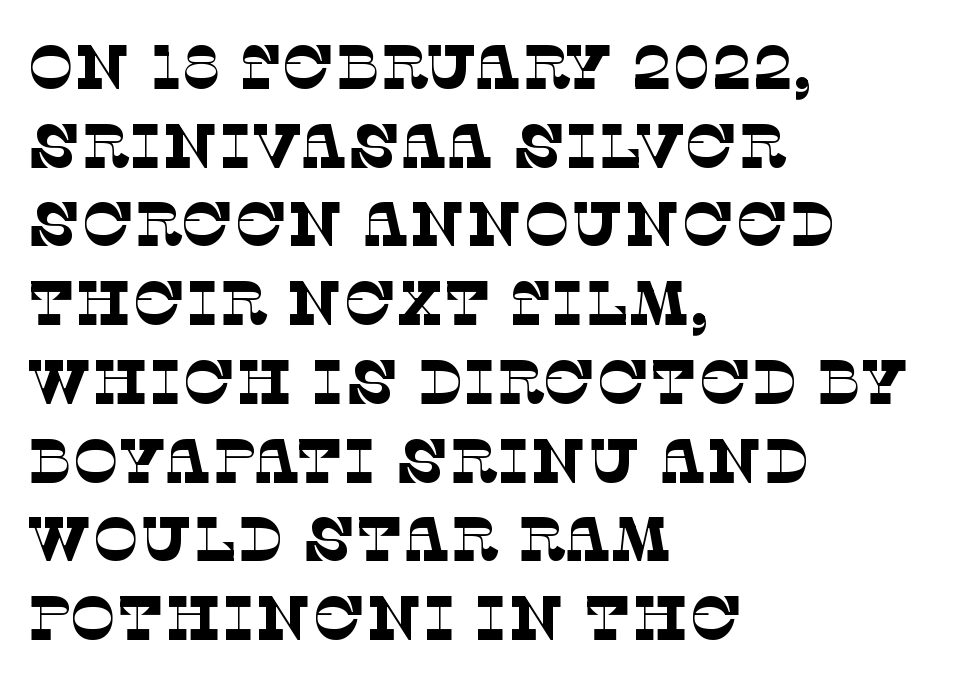
Weight: regular or lighter. Looks like regular typesetting: each glyph gets only the width it needs. Each row of text sits above clean, open space. Caption: multi-line text, flush left, ragged right.
